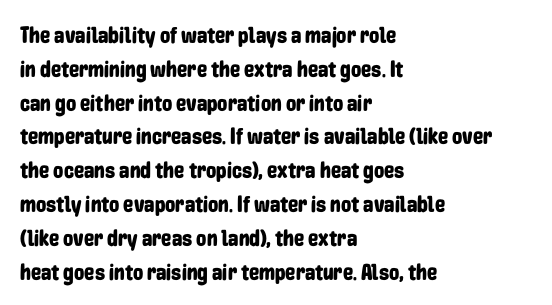
Q: Is the text italic (slanted)? A: No, it is upright.
Q: Is the text underlined? A: No.
Q: How is the paragraph aligned? A: Left-aligned.
Q: Is the spacing between letters normal or unusually wide? A: Normal.
Q: Is the spacing between lines tight, normal or loose? A: Normal.
